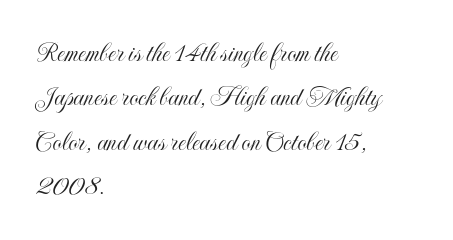
{"width": "condensed", "x_height": "small", "monospaced": "no", "underline": "no", "align": "left", "line_spacing": "normal", "line_spacing_ratio": 1.53, "letter_spacing": "normal", "letter_spacing_em": 0.0, "glyph_px": 29}
